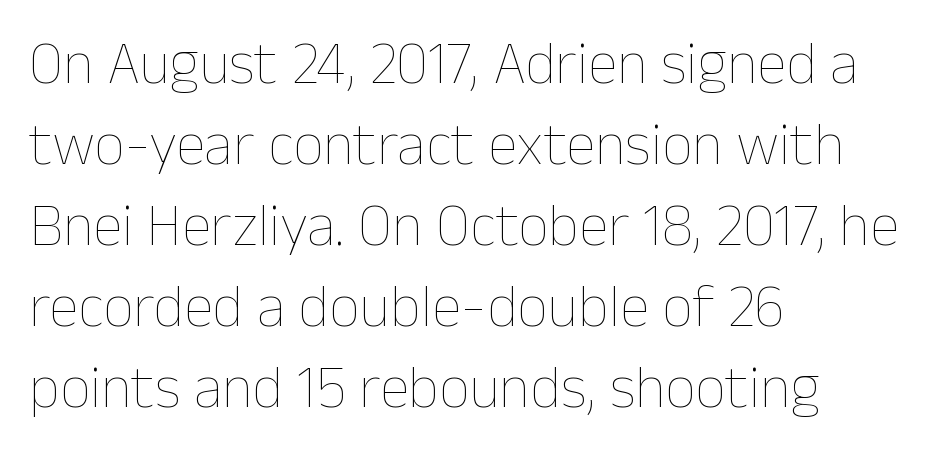
{"italic": "no", "bold": "no", "weight": "thin", "width": "normal", "stroke_contrast": "low", "x_height": "medium", "monospaced": "no", "underline": "no", "align": "left", "line_spacing": "normal", "line_spacing_ratio": 1.35, "letter_spacing": "normal", "letter_spacing_em": 0.0, "glyph_px": 60}
